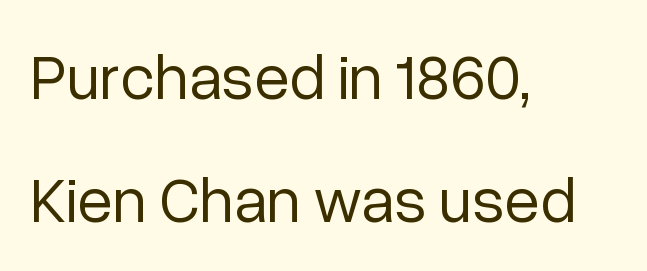
Font category for this specimen: sans-serif. These lines stand farther apart than default settings would place them. The paragraph shown leans on its left margin. Stroke mass is kept to a normal reading level or below. The lettering stays uniformly vertical, giving the passage a roman look. A bare baseline throughout the passage.
